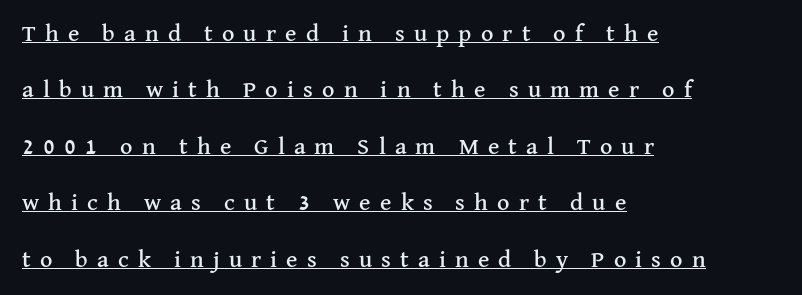
The rendering inserts visible extra space after every character. The rendering uses the underline text-decoration. The lines are quadded left. One glance says open: line gaps are wider than usual. Upright lettering throughout.
